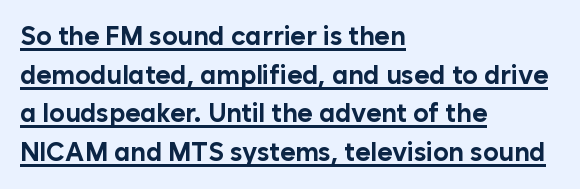
Each word holds together tightly as a unit, with standard inter-letter gaps. The specimen reads as upright at a glance. The strokes are fattened all the way to bold. Does the leading feel generous? No, just average. The lines are quadded left. Does a line run under the words? Yes, clearly.
